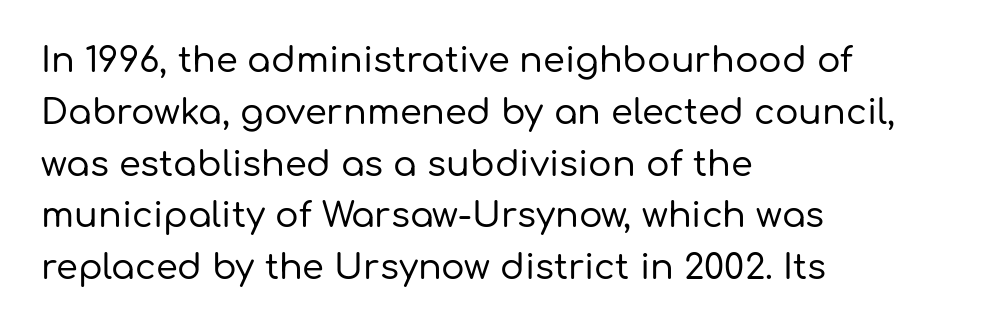
Each letter keeps its own natural width here, so spacing adapts to shape. Each word holds together tightly as a unit, with standard inter-letter gaps. Honestly, the row spacing looks completely unremarkable. Rule under the text: the space is simply empty.
